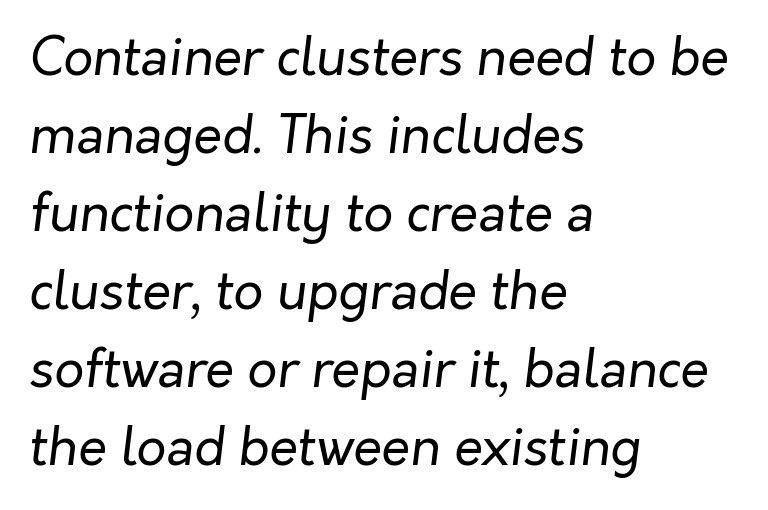
{"italic": "yes", "lean": "right", "slant_degrees": 7, "bold": "no", "weight": "regular", "width": "normal", "stroke_contrast": "low", "x_height": "medium", "monospaced": "no", "underline": "no", "align": "left", "line_spacing": "normal", "line_spacing_ratio": 1.5, "letter_spacing": "normal", "letter_spacing_em": 0.0, "glyph_px": 52}
